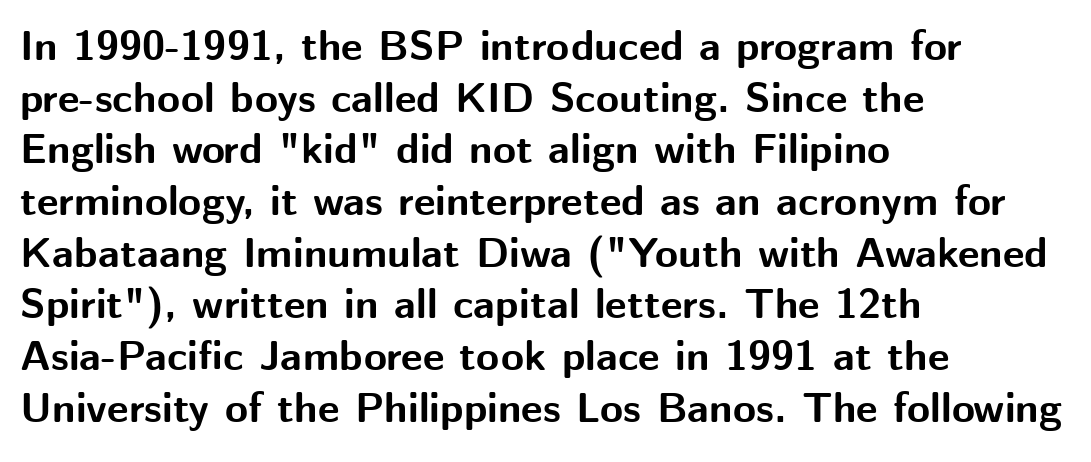
Spacing between characters is what you'd get straight out of the box. Tall strokes in this sample are plumb rather than angled. The letters carry no serifs — their stems end cleanly without finishing strokes. Where is the straight margin? On the left.
